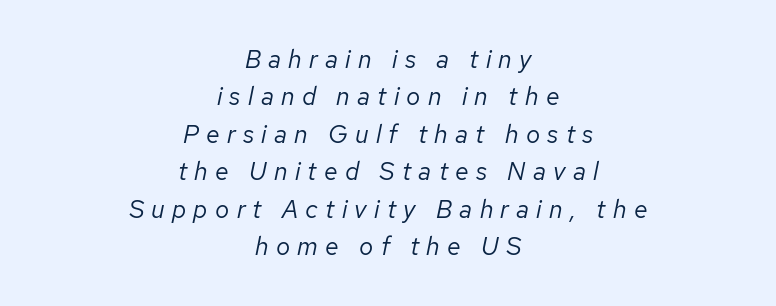
{"italic": "yes", "lean": "right", "slant_degrees": 12, "bold": "no", "underline": "no", "align": "center", "line_spacing": "normal", "line_spacing_ratio": 1.5, "letter_spacing": "wide", "letter_spacing_em": 0.29, "glyph_px": 25}
